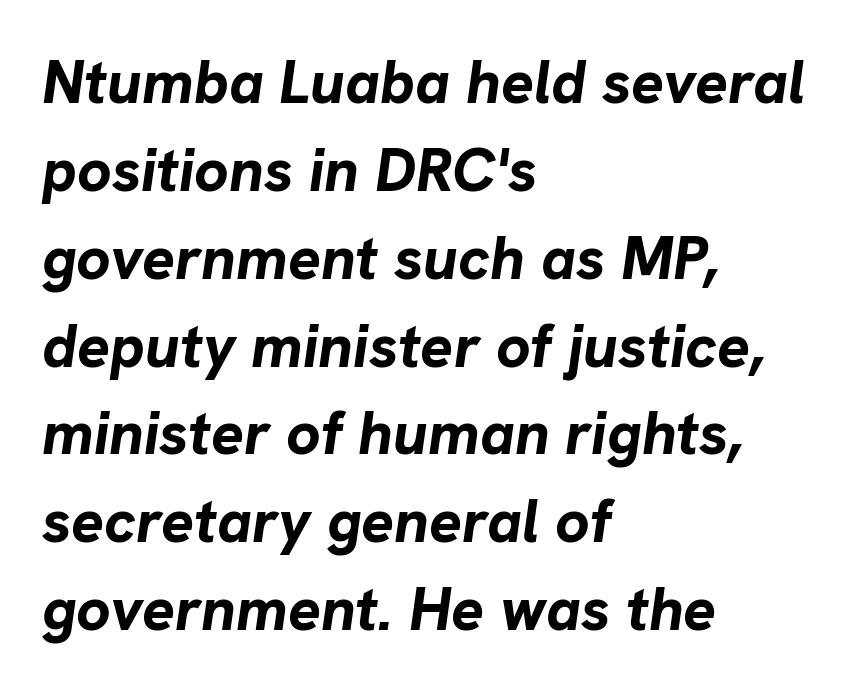
Q: Is the text bold? A: Yes.
Q: Is the text italic (slanted)? A: Yes, it leans right by about 8 degrees.
Q: Is the text underlined? A: No.
Q: How is the paragraph aligned? A: Left-aligned.
Q: Is the spacing between letters normal or unusually wide? A: Normal.
Q: Is the spacing between lines tight, normal or loose? A: Normal.
Q: Width (condensed, normal, or wide)? A: Normal.
Q: Stroke contrast? A: Low.
Q: x-height? A: Medium.
Q: Monospaced? A: No.
